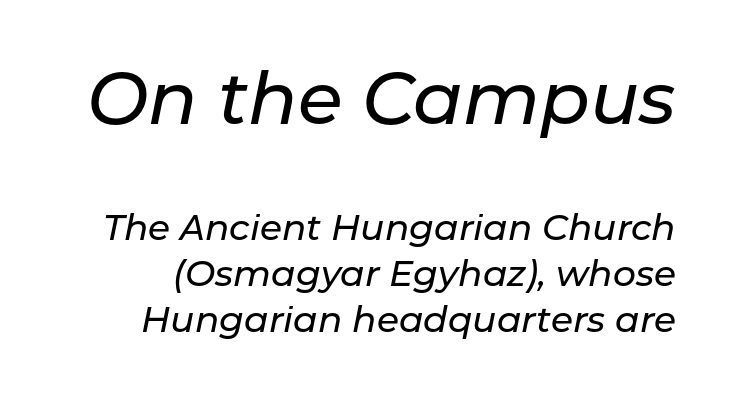
Tracking here is standard; glyphs follow each other at the usual distance. Nobody drew a line under any word here. The letters in the upper block stand taller than those in the block below. The passage shown is typed in a proportional face where columns would drift. The whole block is typeset with a tilt.
